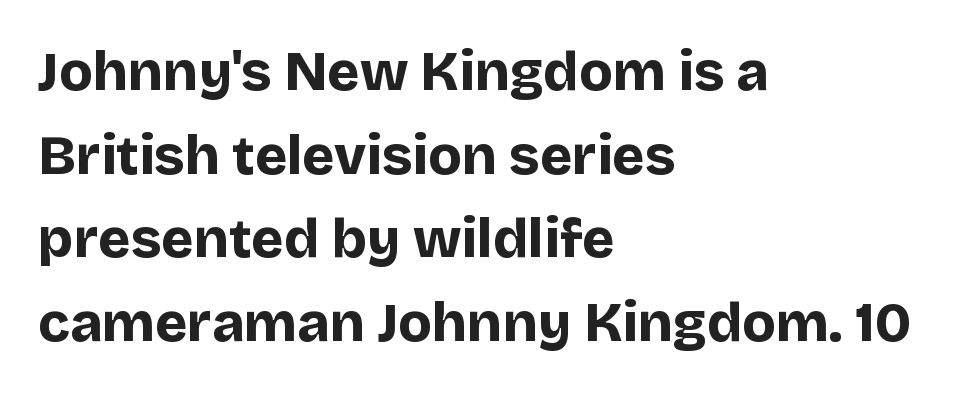
The foot of each line stays bare and open. Upright lettering throughout. Students, this is bold: see how much ink each stroke carries. The tracking reads as untouched default to a designer's eye. Varying glyph widths throughout — classic text-font behaviour. Quick note: interline space is typical.
